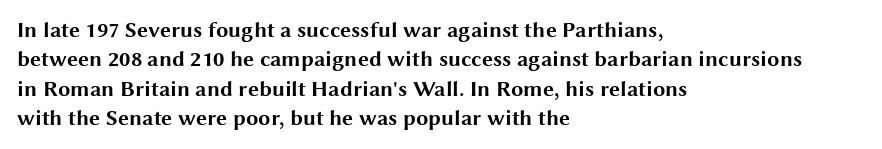
Q: Is the text bold? A: Yes.
Q: Is the text italic (slanted)? A: No, it is upright.
Q: Is the text underlined? A: No.
Q: How is the paragraph aligned? A: Left-aligned.
Q: Is the spacing between letters normal or unusually wide? A: Normal.
Q: Is the spacing between lines tight, normal or loose? A: Normal.
